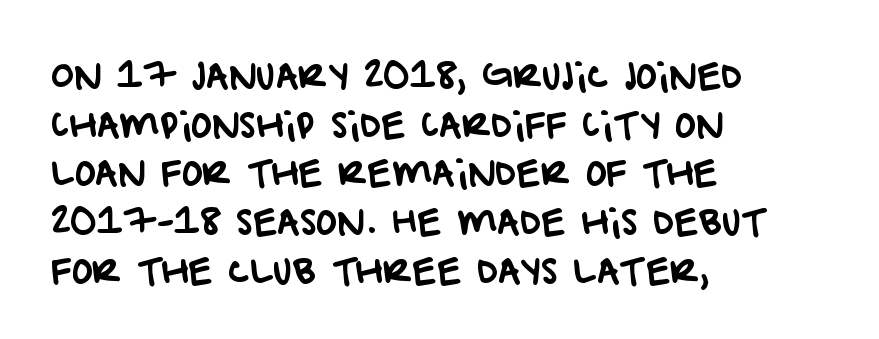
{"serif": "no", "width": "normal", "stroke_contrast": "low", "x_height": "large", "monospaced": "no", "underline": "no", "align": "left", "line_spacing": "normal", "line_spacing_ratio": 1.39, "letter_spacing": "normal", "letter_spacing_em": 0.0, "glyph_px": 35}
